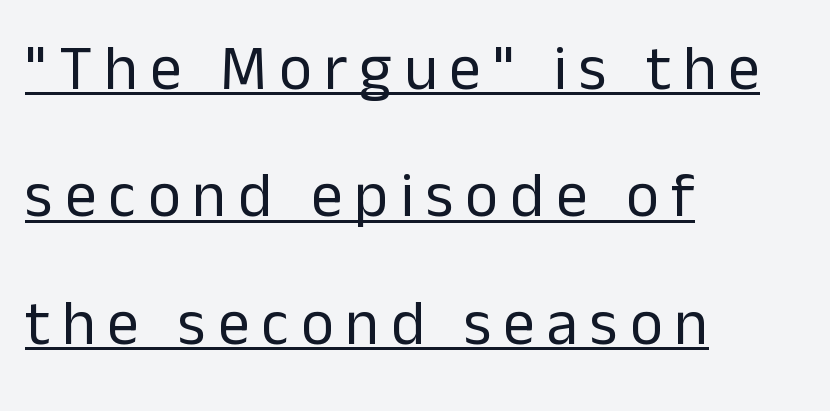
The image shows 63 px regular-weight sans-serif type, upright; set left-aligned, loose line spacing (2.02x), underlined; low stroke contrast and a medium x-height.
